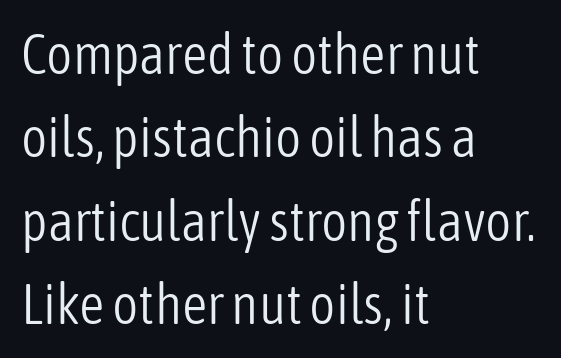
Honestly, the letter spacing is just normal — you wouldn't notice it. Designer's note — italics off, roman on. The designer left line spacing at the default. If you drew a ruler down the left edge, every line would touch it. On a weight scale, this lands at 450 or below. Stroke terminals: plain, sans-serif.
